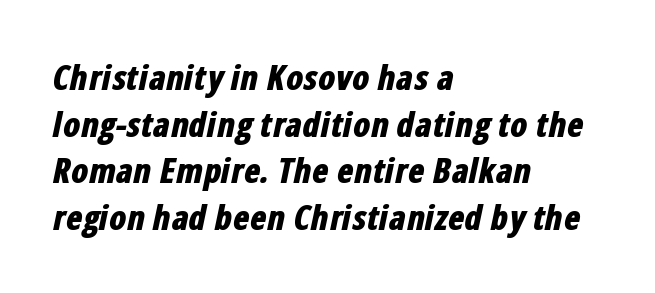
{"italic": "yes", "lean": "right", "slant_degrees": 12, "bold": "yes", "weight": "bold", "width": "condensed", "stroke_contrast": "low", "x_height": "medium", "monospaced": "no", "underline": "no", "align": "left", "line_spacing": "normal", "line_spacing_ratio": 1.37, "letter_spacing": "normal", "letter_spacing_em": 0.0, "glyph_px": 34}
